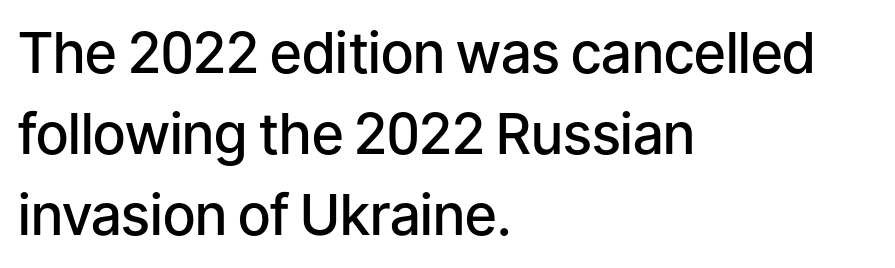
The lines in this sample share a left origin and differ only in where they stop. The strokes are fattened partway — semibold, not bold. Students, note that the glyphs here touch the page at normal intervals. Line spacing here is normal. You could not count columns in this text — the font is proportionally spaced.
